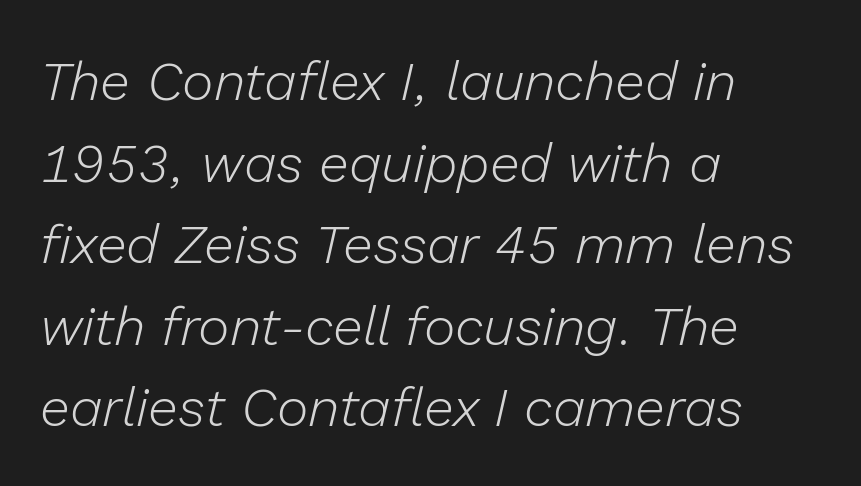
Q: Is the text bold? A: No.
Q: Is the text italic (slanted)? A: Yes, it leans right by about 13 degrees.
Q: Is the text underlined? A: No.
Q: How is the paragraph aligned? A: Left-aligned.
Q: Is the spacing between letters normal or unusually wide? A: Normal.
Q: Is the spacing between lines tight, normal or loose? A: Normal.
Q: Width (condensed, normal, or wide)? A: Normal.
Q: Stroke contrast? A: Low.
Q: x-height? A: Medium.
Q: Monospaced? A: No.
